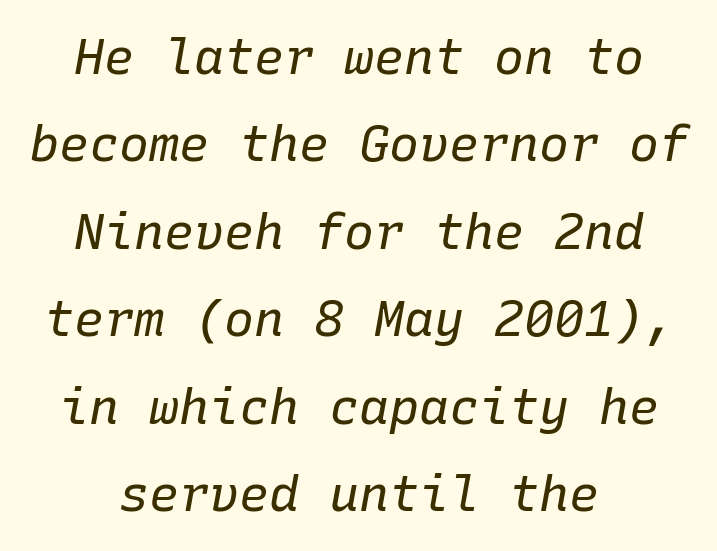
The image shows 50 px regular-weight type, italic (leaning right), monospaced; set centered, line spacing 1.75x, normal letter spacing, not underlined; low stroke contrast and a medium x-height.
